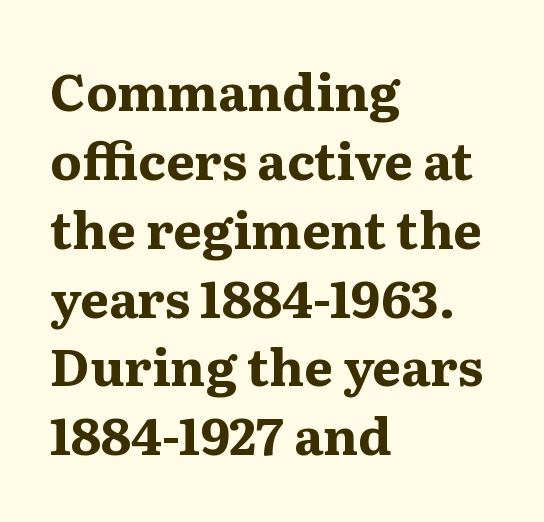
Q: Is the text bold? A: Yes.
Q: Is the text italic (slanted)? A: No, it is upright.
Q: Is the typeface a serif or a sans-serif typeface? A: Serif.
Q: Is the text underlined? A: No.
Q: How is the paragraph aligned? A: Left-aligned.
Q: Is the spacing between letters normal or unusually wide? A: Normal.
Q: Is the spacing between lines tight, normal or loose? A: Normal.
Q: Width (condensed, normal, or wide)? A: Normal.
Q: Stroke contrast? A: Medium.
Q: x-height? A: Medium.
Q: Monospaced? A: No.
